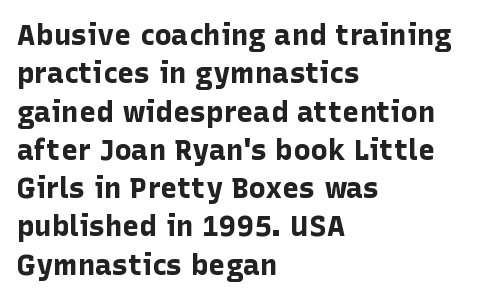
Words appear dense and cohesive because spacing is normal. I'd describe the lettering as bold — thick and assertive. Interline gaps are of average width in this sample. Each letter keeps its own natural width here, so spacing adapts to shape. This sample uses an upright cut, with every glyph sitting square on the baseline. Grotesque or geometric, the face here clearly has no serifs.
